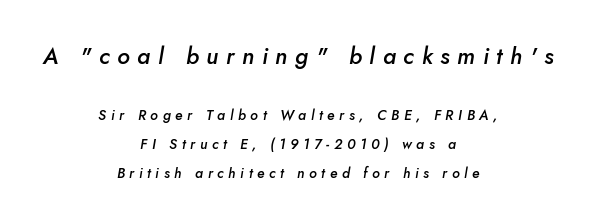
The strip under each line holds only bare page. Weight: semibold (demi). Casual observation: everything's sitting right in the middle. Is the letter spacing exaggerated? Yes — the characters are pushed far apart. If you drew a line through each stem, it would be angled.
